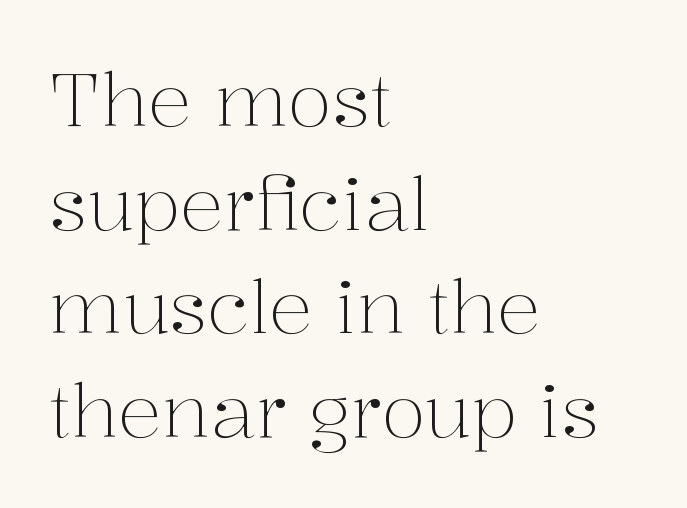
{"serif": "yes", "italic": "no", "bold": "no", "weight": "light", "width": "normal", "stroke_contrast": "medium", "x_height": "medium", "monospaced": "no", "underline": "no", "align": "left", "line_spacing": "normal", "line_spacing_ratio": 1.42, "letter_spacing": "normal", "letter_spacing_em": 0.0, "glyph_px": 73}
